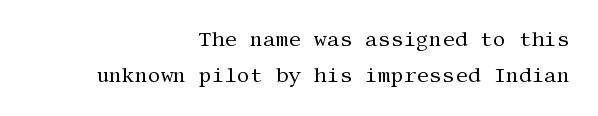
The image shows 20 px text type, upright; set right-aligned, line spacing 1.82x, normal letter spacing, not underlined.
